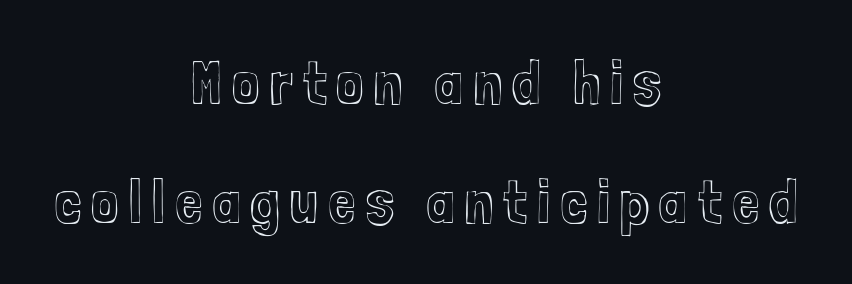
The image shows 62 px condensed type, upright; set centered, loose line spacing (1.92x), not underlined; a medium x-height.
